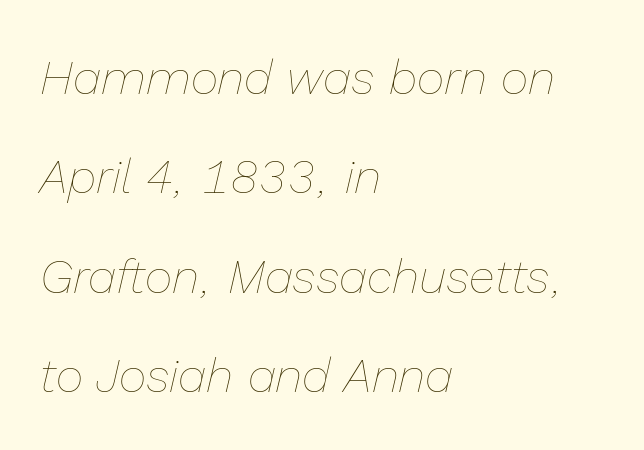
Q: Is the text bold? A: No.
Q: Is the text italic (slanted)? A: Yes, it leans right by about 13 degrees.
Q: Is the text underlined? A: No.
Q: How is the paragraph aligned? A: Left-aligned.
Q: Is the spacing between letters normal or unusually wide? A: Normal.
Q: Is the spacing between lines tight, normal or loose? A: Loose.
Q: Width (condensed, normal, or wide)? A: Normal.
Q: Stroke contrast? A: Low.
Q: x-height? A: Medium.
Q: Monospaced? A: No.
